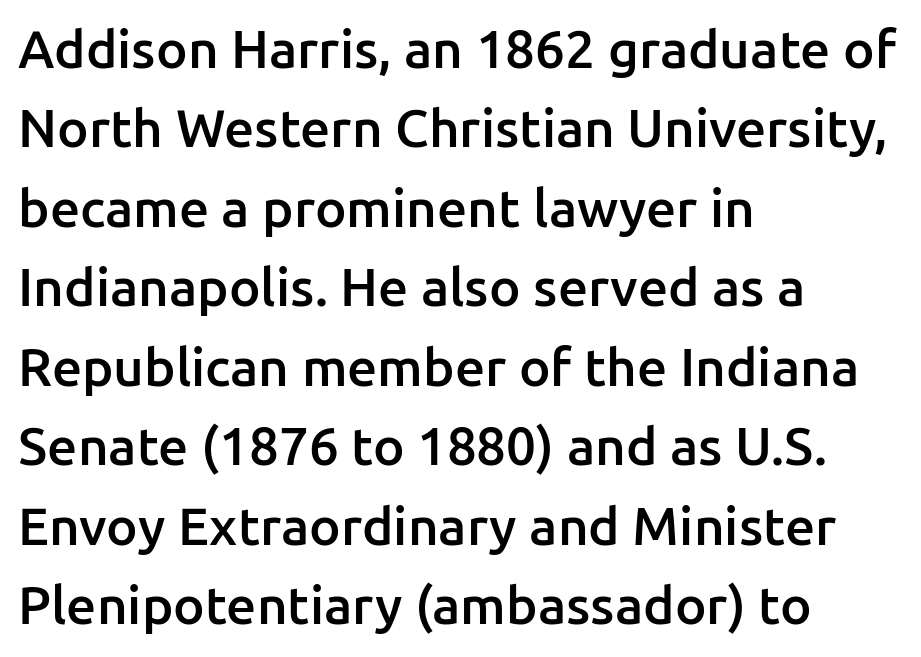
Q: Is the text bold? A: Semi-bold.
Q: Is the text italic (slanted)? A: No, it is upright.
Q: Is the typeface a serif or a sans-serif typeface? A: Sans-serif.
Q: Is the text underlined? A: No.
Q: How is the paragraph aligned? A: Left-aligned.
Q: Is the spacing between letters normal or unusually wide? A: Normal.
Q: Is the spacing between lines tight, normal or loose? A: Normal.
Q: Width (condensed, normal, or wide)? A: Normal.
Q: Stroke contrast? A: Low.
Q: x-height? A: Medium.
Q: Monospaced? A: No.
